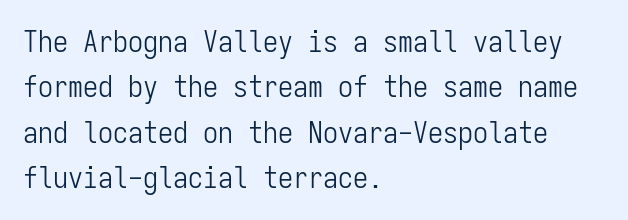
Q: Is the text bold? A: No.
Q: Is the text italic (slanted)? A: No, it is upright.
Q: Is the typeface a serif or a sans-serif typeface? A: Sans-serif.
Q: Is the text underlined? A: No.
Q: How is the paragraph aligned? A: Left-aligned.
Q: Is the spacing between letters normal or unusually wide? A: Normal.
Q: Is the spacing between lines tight, normal or loose? A: Normal.
Q: Width (condensed, normal, or wide)? A: Condensed.
Q: Stroke contrast? A: Low.
Q: x-height? A: Medium.
Q: Monospaced? A: Yes.
